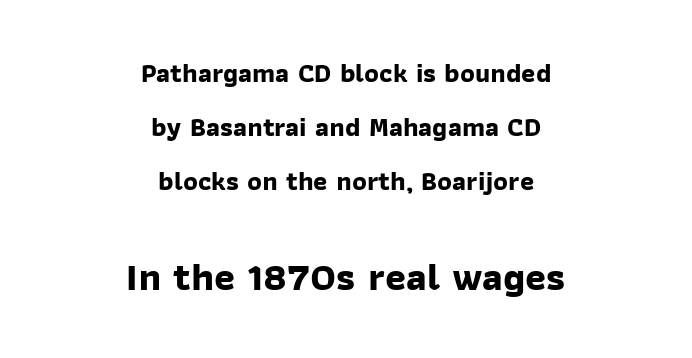
Q: Is the text bold? A: Yes.
Q: Is the typeface a serif or a sans-serif typeface? A: Sans-serif.
Q: Is the text underlined? A: No.
Q: How is the paragraph aligned? A: Centered.
Q: Is the spacing between letters normal or unusually wide? A: Normal.
Q: Is the spacing between lines tight, normal or loose? A: Loose.
Q: Which block of text is set in a larger size, the first (top) or the second (bottom)? A: The second (bottom) one.
Q: Width (condensed, normal, or wide)? A: Normal.
Q: Stroke contrast? A: Low.
Q: x-height? A: Medium.
Q: Monospaced? A: No.
